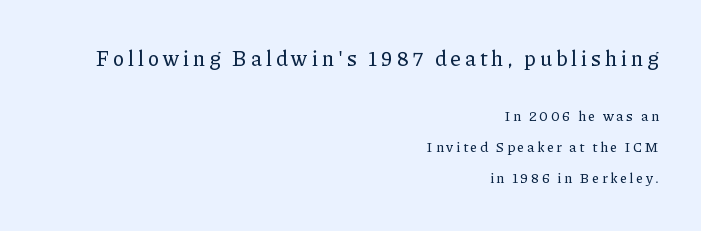
Compare the two chunks: the upper has the greater cap height. Interline gaps are noticeably wide in this sample. The space directly below the letters is spotless. This rendering uses right alignment, leaving the left contour irregular.
